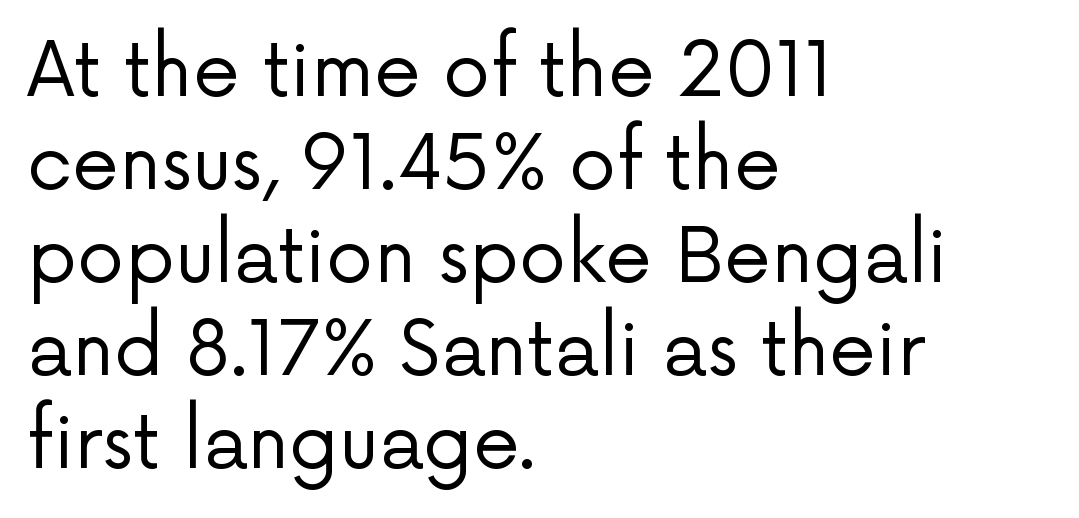
Tall strokes in this sample are plumb rather than angled. Looks like regular typesetting: each glyph gets only the width it needs. The weight tops out at a normal text grade. The passage shown is typeset with a sans-serif family.
